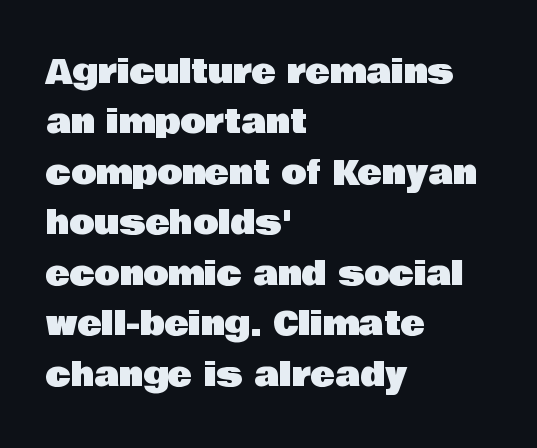
This is roman type, the default non-slanted kind. Nobody drew a line under any word here. Visually the block forms a straight wall on the left and a jagged coastline on the right. Quick note: interline space is typical. Standard letterfit; no display-style spreading of the glyphs.
